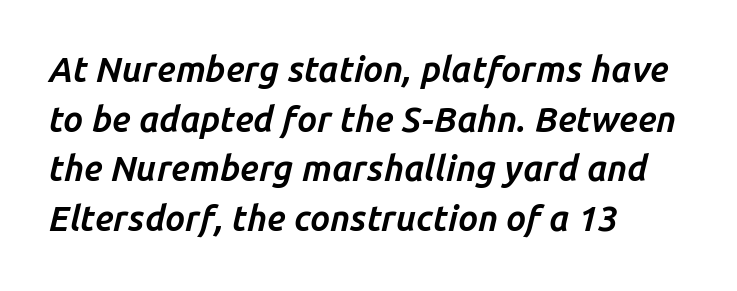
Q: Is the text bold? A: Yes.
Q: Is the text italic (slanted)? A: Yes, it leans right by about 14 degrees.
Q: Is the text underlined? A: No.
Q: How is the paragraph aligned? A: Left-aligned.
Q: Is the spacing between letters normal or unusually wide? A: Normal.
Q: Is the spacing between lines tight, normal or loose? A: Normal.
Q: Width (condensed, normal, or wide)? A: Normal.
Q: Stroke contrast? A: Low.
Q: x-height? A: Medium.
Q: Monospaced? A: No.
